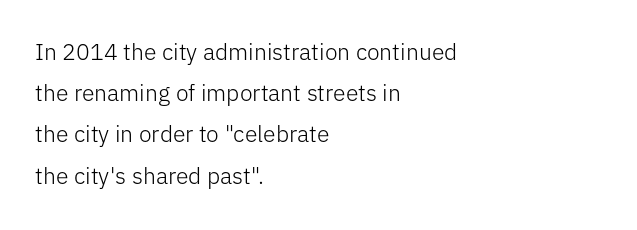
Q: Is the text bold? A: No.
Q: Is the text italic (slanted)? A: No, it is upright.
Q: Is the text underlined? A: No.
Q: How is the paragraph aligned? A: Left-aligned.
Q: Is the spacing between letters normal or unusually wide? A: Normal.
